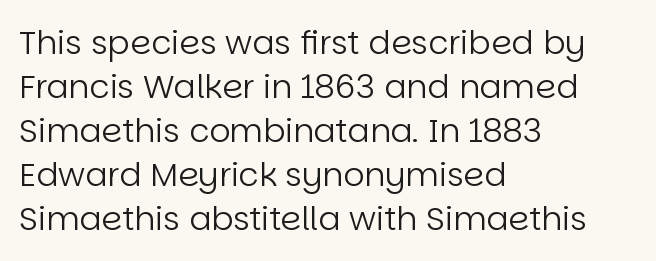
Nope, no serifs anywhere on these letters. The rows are spaced the way most documents space them. This rendering uses left alignment, leaving the right contour irregular. Italic? Not at all — the glyphs are vertical. Spacing verdict: proportional, widths tailored to each character. Beneath every word, the page is bare.
